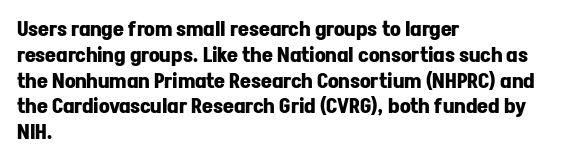
{"italic": "no", "bold": "yes", "underline": "no", "align": "left", "line_spacing_ratio": 1.23, "letter_spacing": "normal", "letter_spacing_em": 0.0, "glyph_px": 21}
